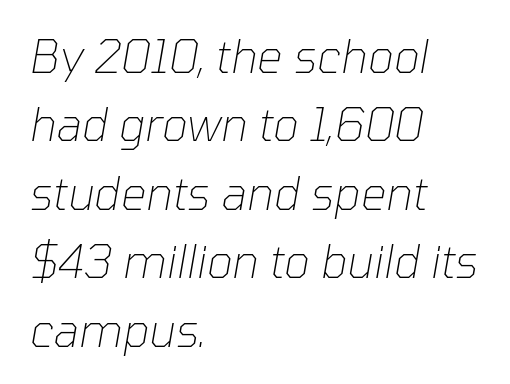
The foot of each line stays bare and open. Here the designer chose a conventional face with non-uniform glyph widths. Successive baselines arrive at the customary interval. The ragged edge is on the right, which tells us the setting is flush left. A typesetter would call this zero additional tracking. Heft: none added — not bold.
